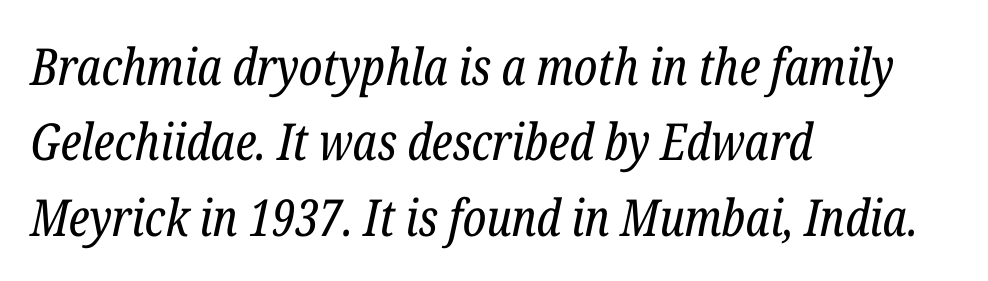
Check under the words: just untouched page. A light-to-regular cut is what we see here. The compositor pushed each line to the left boundary. The block of text has a typical density, with ordinary space between rows. This rendering leaves character spacing at its baseline value.
